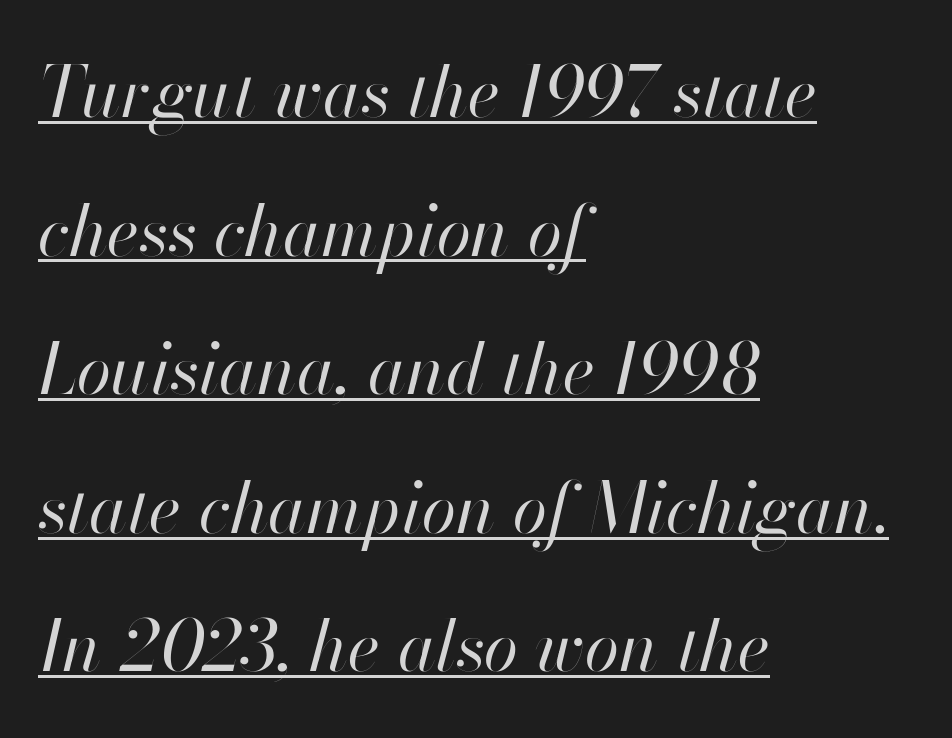
Does the leading feel generous? Absolutely, it's lavish. This rendering uses left alignment, leaving the right contour irregular. The typesetter has applied underlining to the passage shown. These glyphs show unthickened strokes, regular width or finer. Nobody touched the tracking dial on this one.
